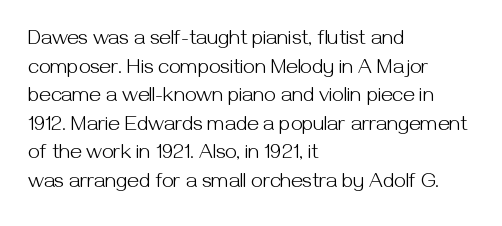
{"italic": "no", "bold": "no", "underline": "no", "align": "left", "line_spacing": "normal", "line_spacing_ratio": 1.36, "letter_spacing": "normal", "letter_spacing_em": 0.0, "glyph_px": 21}
